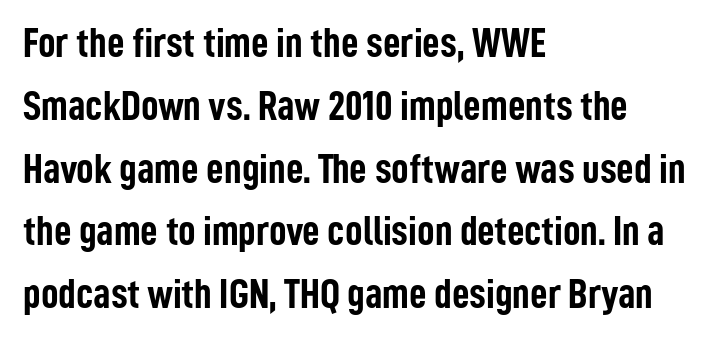
The image shows 43 px semibold, condensed sans-serif type, upright; set left-aligned, normal line spacing (1.46x), normal letter spacing, not underlined; low stroke contrast and a medium x-height.
